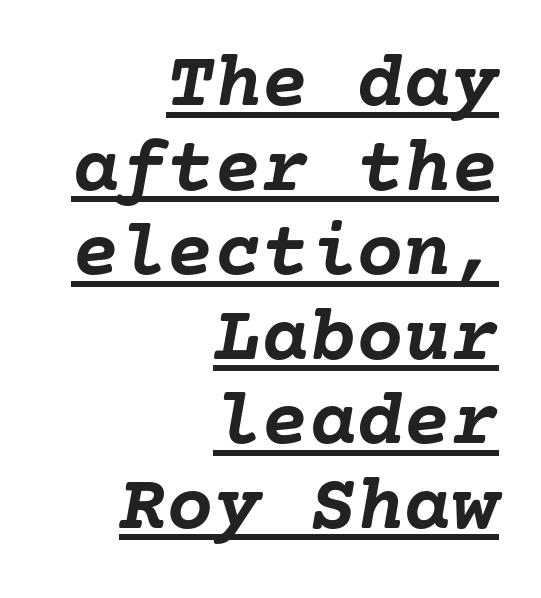
The gaps between neighbouring characters are ordinary and unremarkable. Does the copy run flush right? Yes — the right margin is perfectly even. The specimen reads as italic at a glance. Caption: lettering with a line underneath. Reading down the column, the eye jumps only a short way to each next line. The typesetting leans heavy: a genuine bold.
